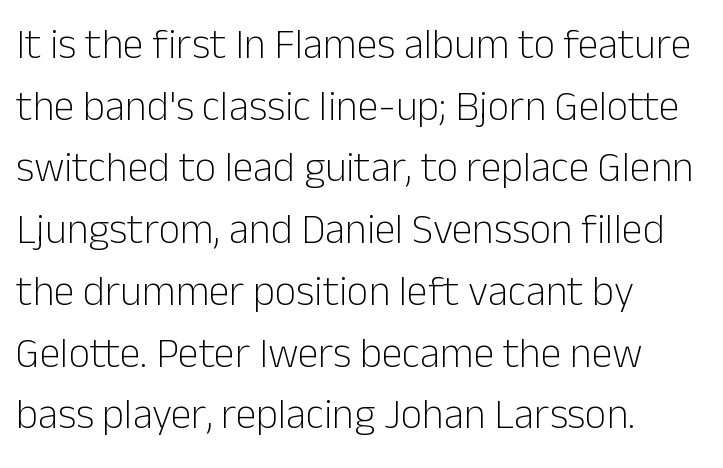
{"serif": "no", "italic": "no", "bold": "no", "weight": "light", "width": "normal", "stroke_contrast": "low", "x_height": "medium", "monospaced": "no", "underline": "no", "align": "left", "line_spacing": "normal", "line_spacing_ratio": 1.47, "letter_spacing": "normal", "letter_spacing_em": 0.0, "glyph_px": 42}
